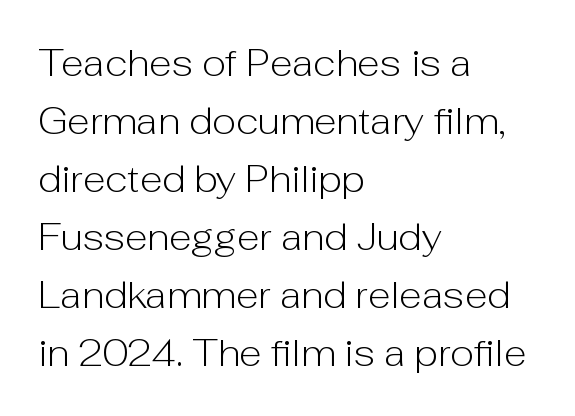
Every stem runs plumb, perpendicular to the baseline. Short note: letters normally spaced. Typeset ragged right — the left edge is the straight one. What's the leading like? Ordinary, nothing unusual. A quiet, ordinary-to-light weight characterises the typeface.
